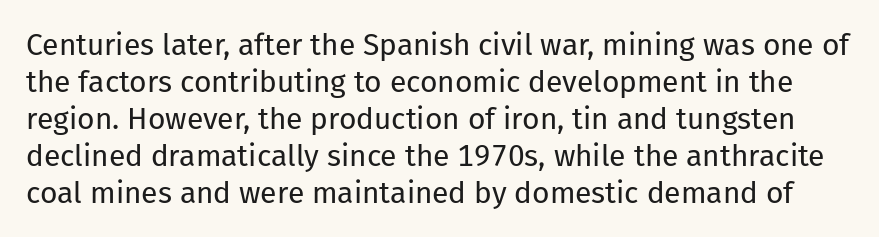
{"serif": "no", "italic": "no", "bold": "no", "weight": "regular", "width": "normal", "stroke_contrast": "low", "x_height": "medium", "monospaced": "no", "underline": "no", "line_spacing_ratio": 1.23, "letter_spacing": "normal", "letter_spacing_em": 0.0, "glyph_px": 30}
